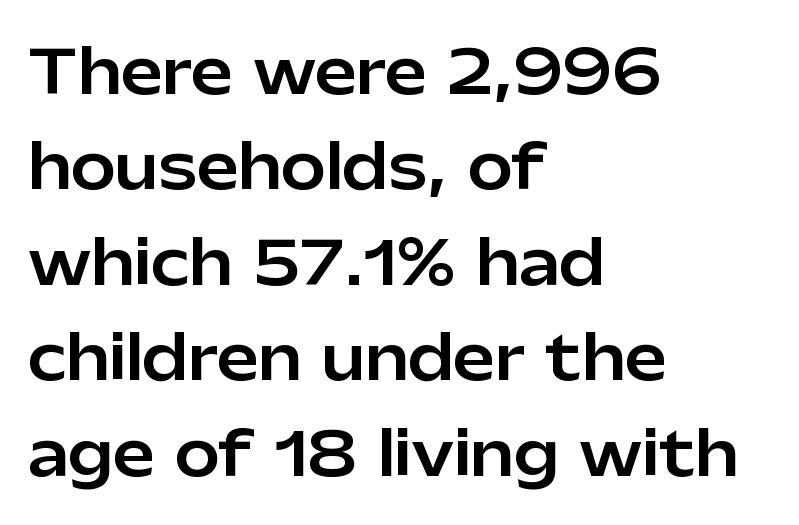
The image shows 60 px sans-serif type, upright; set left-aligned, normal line spacing (1.59x), normal letter spacing, not underlined; low stroke contrast and a medium x-height.
